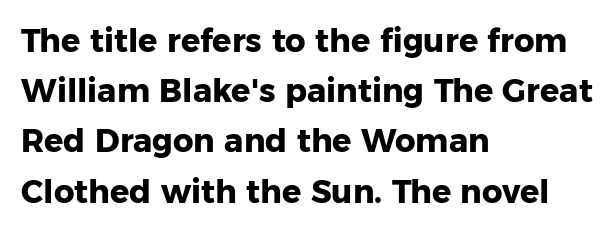
{"serif": "no", "italic": "no", "bold": "yes", "weight": "heavy", "width": "normal", "stroke_contrast": "low", "x_height": "medium", "monospaced": "no", "underline": "no", "align": "left", "line_spacing": "normal", "line_spacing_ratio": 1.57, "letter_spacing": "normal", "letter_spacing_em": 0.0, "glyph_px": 32}
